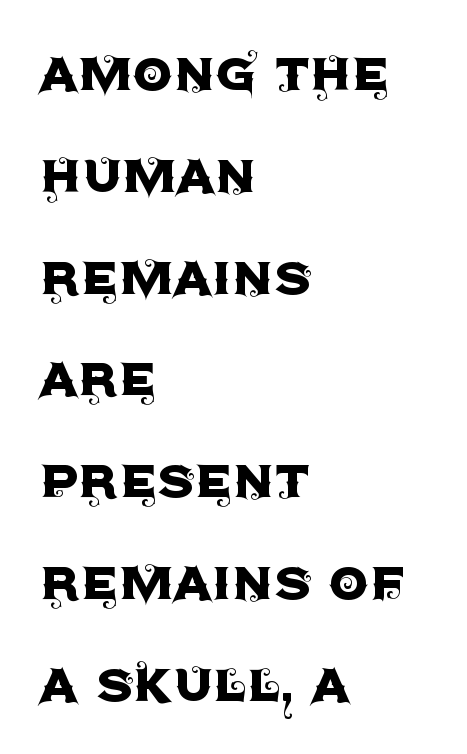
The face used here is proportionally spaced, like ordinary book or web type. One glance says typical: line gaps are just what's usual. Glyph-to-glyph distance matches everyday printed text. The lettering holds an erect, upright posture throughout. Unlike a traditional serif, this face leaves its strokes unadorned.
